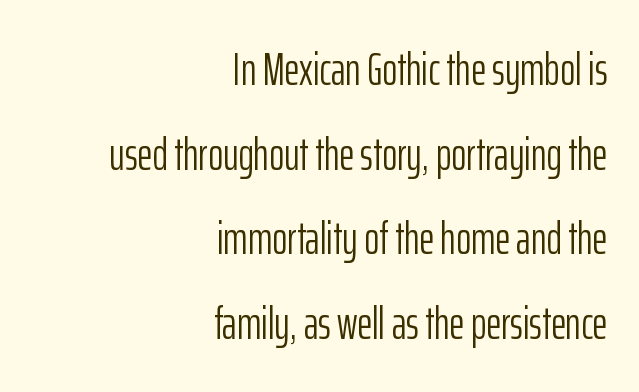
Nope, not italic — everything's standing straight. The font family rendered here belongs to the sans-serif group. Looks like regular typesetting: each glyph gets only the width it needs. These lines are set flush right with a ragged left edge. The space beneath each line is pristine and unruled.
